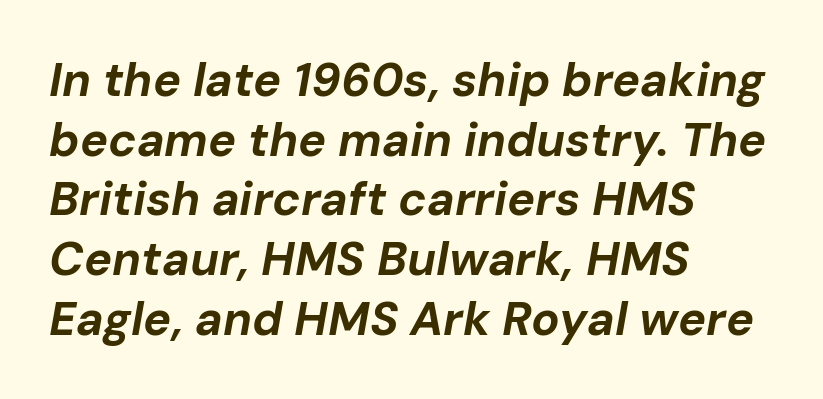
Rows of type keep a routine distance in the vertical direction. You can tell it's italic because the verticals aren't actually vertical. Strong, thick strokes mark this as bold type. The lines in this sample share a left origin and differ only in where they stop. Letter spacing: default. Unmarked baselines from the first word to the last.
